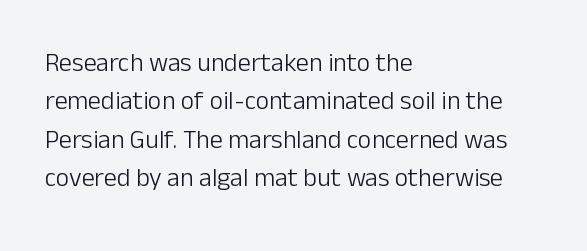
Q: Is the text bold? A: No.
Q: Is the text italic (slanted)? A: No, it is upright.
Q: Is the text underlined? A: No.
Q: How is the paragraph aligned? A: Left-aligned.
Q: Is the spacing between letters normal or unusually wide? A: Normal.
Q: Is the spacing between lines tight, normal or loose? A: Normal.
